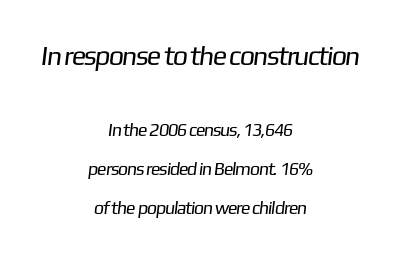
The image shows 27 px text type; set centered, loose line spacing (2.16x), normal letter spacing, not underlined; the first (top) block is 1.5x larger.
